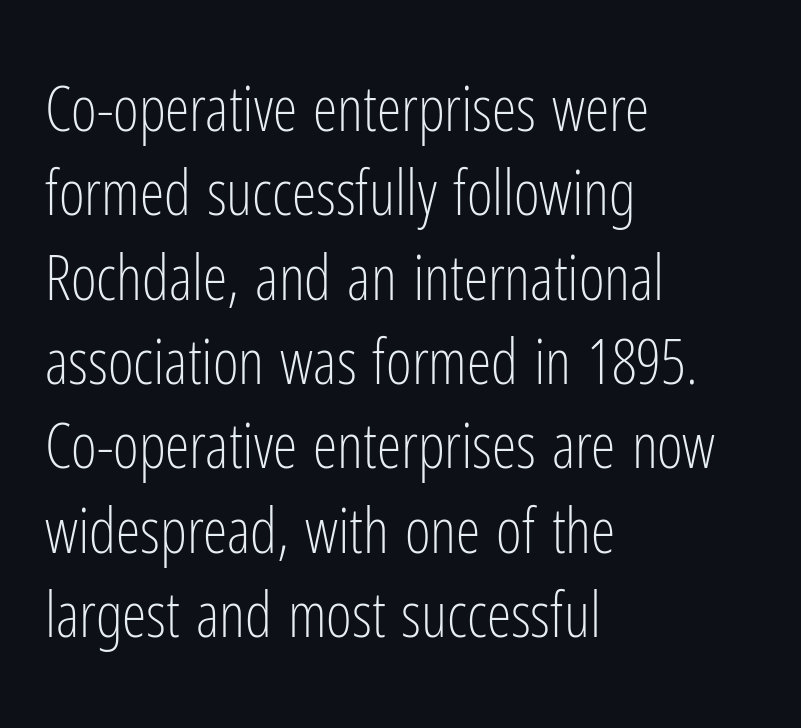
The image shows 62 px light, condensed sans-serif type, upright; set left-aligned, normal line spacing (1.36x), normal letter spacing, not underlined; low stroke contrast and a medium x-height.
